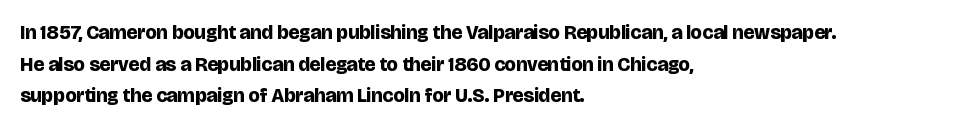
Q: Is the text bold? A: Yes.
Q: Is the text italic (slanted)? A: No, it is upright.
Q: Is the text underlined? A: No.
Q: How is the paragraph aligned? A: Left-aligned.
Q: Is the spacing between letters normal or unusually wide? A: Normal.
Q: Is the spacing between lines tight, normal or loose? A: Normal.
